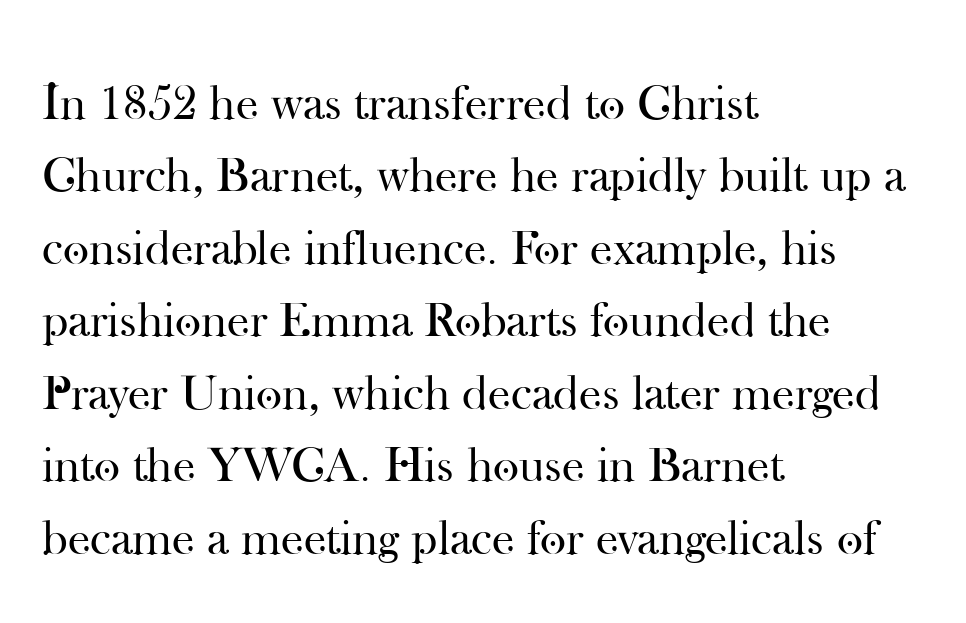
Q: Is the text bold? A: No.
Q: Is the text italic (slanted)? A: No, it is upright.
Q: Is the typeface a serif or a sans-serif typeface? A: Serif.
Q: Is the text underlined? A: No.
Q: How is the paragraph aligned? A: Left-aligned.
Q: Is the spacing between letters normal or unusually wide? A: Normal.
Q: Is the spacing between lines tight, normal or loose? A: Normal.
Q: Width (condensed, normal, or wide)? A: Normal.
Q: Stroke contrast? A: High.
Q: x-height? A: Small.
Q: Monospaced? A: No.
